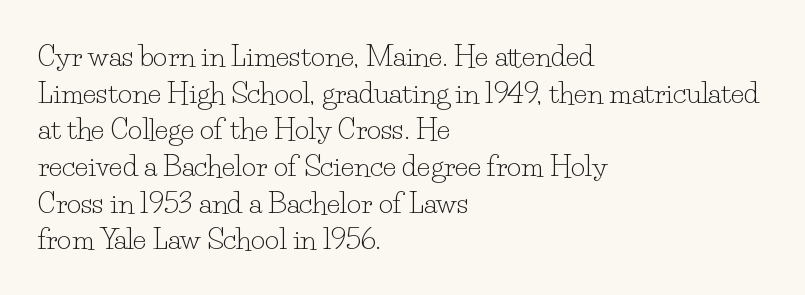
The image shows 28 px light serif type, upright; set left-aligned, normal line spacing (1.31x), normal letter spacing, not underlined; low stroke contrast and a small x-height.
